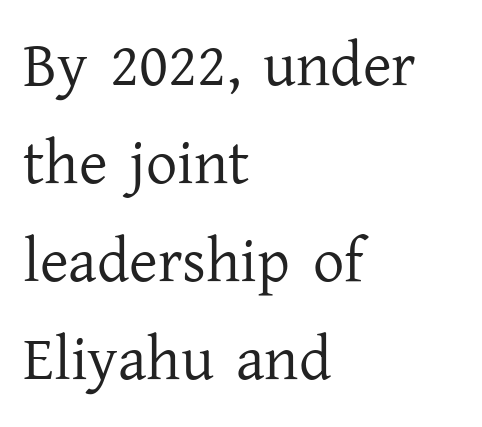
Q: Is the text bold? A: No.
Q: Is the text italic (slanted)? A: No, it is upright.
Q: Is the typeface a serif or a sans-serif typeface? A: Serif.
Q: Is the text underlined? A: No.
Q: How is the paragraph aligned? A: Left-aligned.
Q: Is the spacing between letters normal or unusually wide? A: Normal.
Q: Is the spacing between lines tight, normal or loose? A: Normal.
Q: Width (condensed, normal, or wide)? A: Normal.
Q: Stroke contrast? A: Low.
Q: x-height? A: Medium.
Q: Monospaced? A: No.
